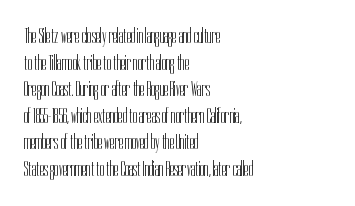
The image shows 22 px text type, upright; set left-aligned, line spacing 1.21x, normal letter spacing, not underlined.
